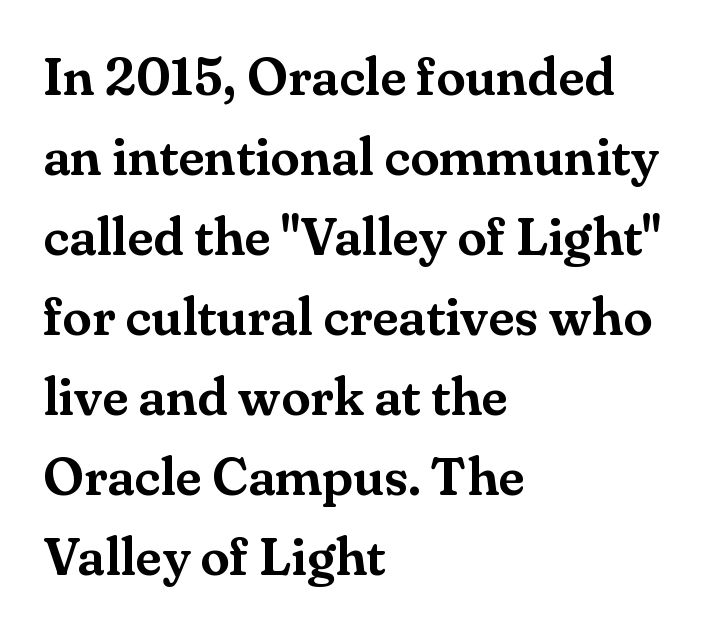
{"serif": "yes", "italic": "no", "width": "normal", "stroke_contrast": "medium", "x_height": "small", "monospaced": "no", "underline": "no", "align": "left", "line_spacing": "normal", "line_spacing_ratio": 1.51, "letter_spacing": "normal", "letter_spacing_em": 0.0, "glyph_px": 53}
